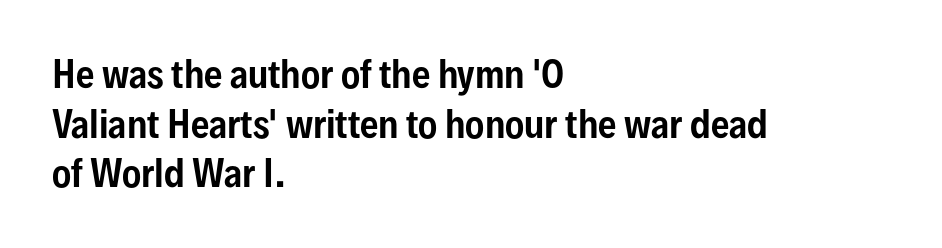
Leftover space on each line is placed entirely after the last word. The line-height multiplier appears to be the usual default. Nothing unusual about the tracking: characters are spaced as the font intends. This sample has the flowing, uneven cadence of proportional lettering. The glyphs are unaccompanied by any horizontal stroke below them.
